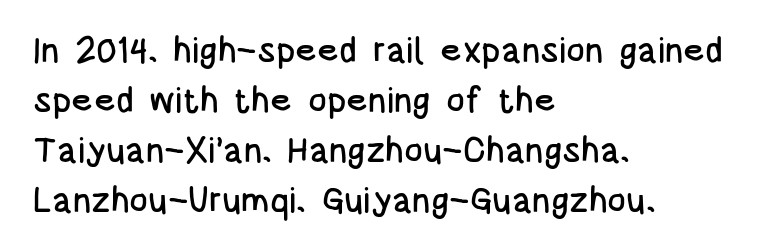
{"serif": "no", "italic": "no", "width": "condensed", "stroke_contrast": "low", "x_height": "large", "monospaced": "no", "underline": "no", "align": "left", "line_spacing": "normal", "line_spacing_ratio": 1.43, "letter_spacing": "normal", "letter_spacing_em": 0.0, "glyph_px": 35}
